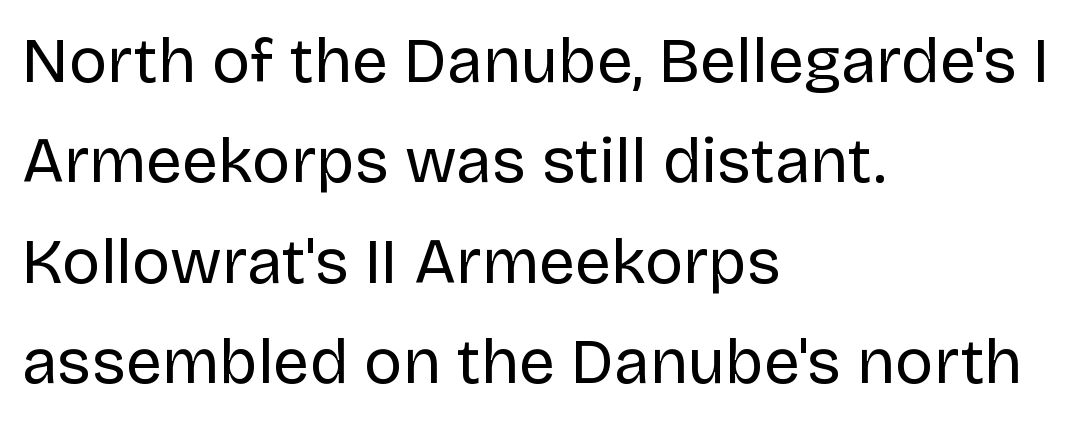
Unmarked baselines from the first word to the last. The characters are drawn with everyday or finer stroke widths. Think of a printed novel: that variable character pitch is what you see here. The type sits square on the baseline with zero lean.
